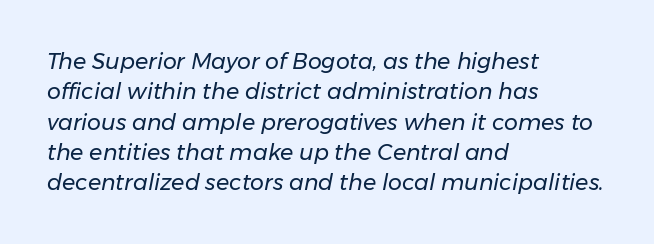
Every character sits at an angle, as italics do. Left-aligned paragraph, ragged on the right. Descenders hang freely into open space. Baseline-to-baseline distance is the conventional proportion of letter height. Does extra space separate the letters? No, they use regular spacing.
